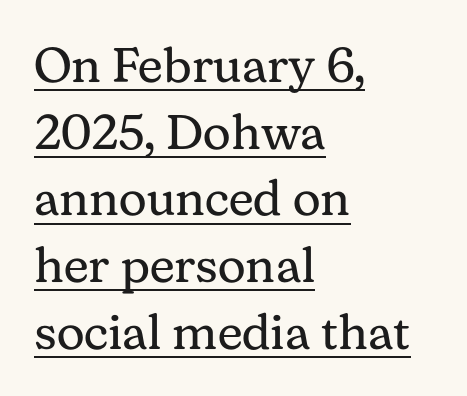
Q: Is the text bold? A: No.
Q: Is the text italic (slanted)? A: No, it is upright.
Q: Is the typeface a serif or a sans-serif typeface? A: Serif.
Q: Is the text underlined? A: Yes.
Q: How is the paragraph aligned? A: Left-aligned.
Q: Is the spacing between letters normal or unusually wide? A: Normal.
Q: Is the spacing between lines tight, normal or loose? A: Normal.
Q: Width (condensed, normal, or wide)? A: Normal.
Q: Stroke contrast? A: Medium.
Q: x-height? A: Medium.
Q: Monospaced? A: No.
